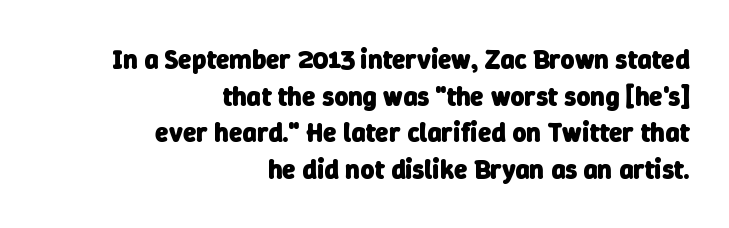
{"bold": "yes", "underline": "no", "align": "right", "line_spacing": "normal", "line_spacing_ratio": 1.36, "letter_spacing": "normal", "letter_spacing_em": 0.0, "glyph_px": 27}
